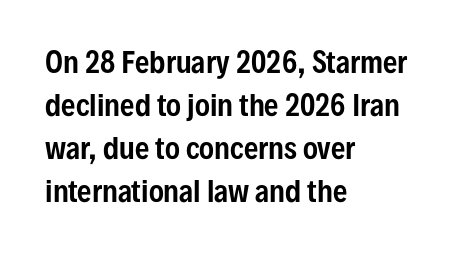
{"serif": "no", "italic": "no", "width": "condensed", "stroke_contrast": "low", "x_height": "medium", "monospaced": "no", "underline": "no", "align": "left", "line_spacing": "normal", "line_spacing_ratio": 1.53, "letter_spacing": "normal", "letter_spacing_em": 0.0, "glyph_px": 28}
